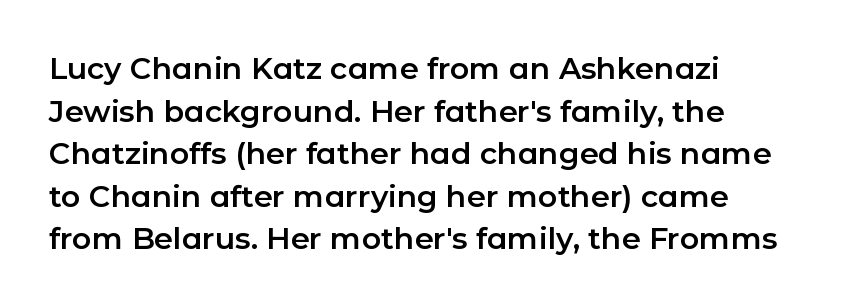
The image shows 30 px sans-serif type, upright; set left-aligned, normal line spacing (1.42x), normal letter spacing, not underlined; low stroke contrast and a medium x-height.
